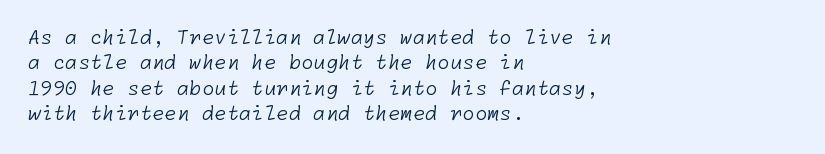
{"bold": "no", "underline": "no", "align": "left", "line_spacing": "normal", "line_spacing_ratio": 1.27, "letter_spacing": "normal", "letter_spacing_em": 0.0, "glyph_px": 20}
